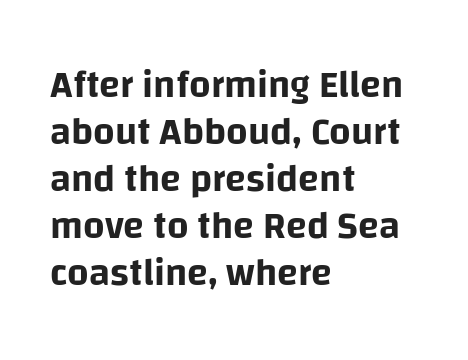
Q: Is the text italic (slanted)? A: No, it is upright.
Q: Is the typeface a serif or a sans-serif typeface? A: Sans-serif.
Q: Is the text underlined? A: No.
Q: How is the paragraph aligned? A: Left-aligned.
Q: Is the spacing between letters normal or unusually wide? A: Normal.
Q: Width (condensed, normal, or wide)? A: Normal.
Q: Stroke contrast? A: Low.
Q: x-height? A: Large.
Q: Monospaced? A: No.
